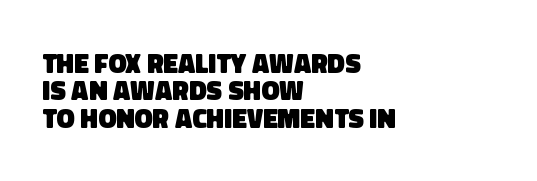
Q: Is the text bold? A: Yes.
Q: Is the text underlined? A: No.
Q: How is the paragraph aligned? A: Left-aligned.
Q: Is the spacing between letters normal or unusually wide? A: Normal.
Q: Is the spacing between lines tight, normal or loose? A: Tight.
